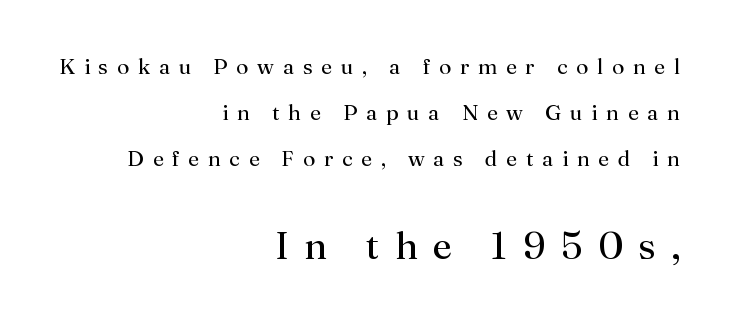
These lines are rendered in a variable-pitch font. Reading down the block, your eye finds every line finishing at a fixed right position. Quick note: not italic, upright. Check the space under the baseline: it is left empty. This is not heavy type; no bold has been used.
